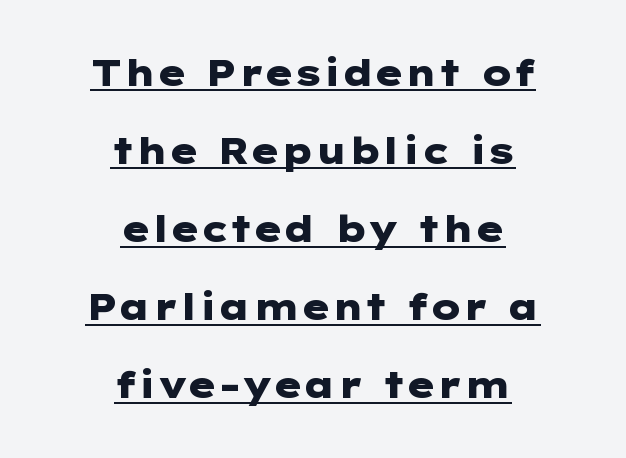
The image shows 36 px heavy, wide sans-serif type, upright; set centered, loose line spacing (2.17x), normal letter spacing, underlined; low stroke contrast and a medium x-height.
